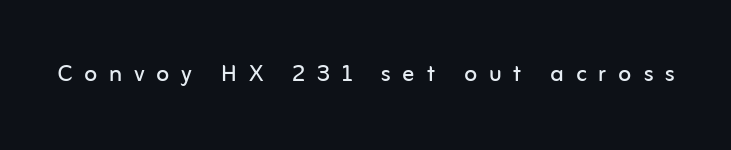
{"serif": "no", "italic": "no", "bold": "no", "weight": "regular", "width": "normal", "stroke_contrast": "low", "x_height": "medium", "monospaced": "no", "underline": "no", "letter_spacing": "wide", "letter_spacing_em": 0.39, "glyph_px": 30}
